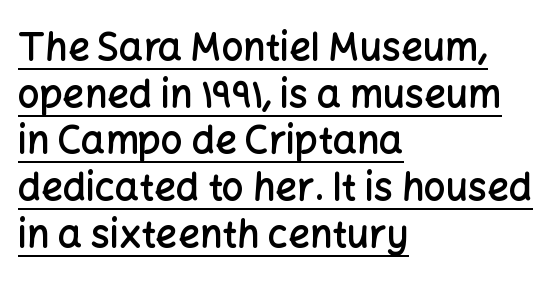
Q: Is the text bold? A: Semi-bold.
Q: Is the text italic (slanted)? A: No, it is upright.
Q: Is the typeface a serif or a sans-serif typeface? A: Sans-serif.
Q: Is the text underlined? A: Yes.
Q: How is the paragraph aligned? A: Left-aligned.
Q: Is the spacing between letters normal or unusually wide? A: Normal.
Q: Width (condensed, normal, or wide)? A: Normal.
Q: Stroke contrast? A: Low.
Q: x-height? A: Medium.
Q: Monospaced? A: No.
